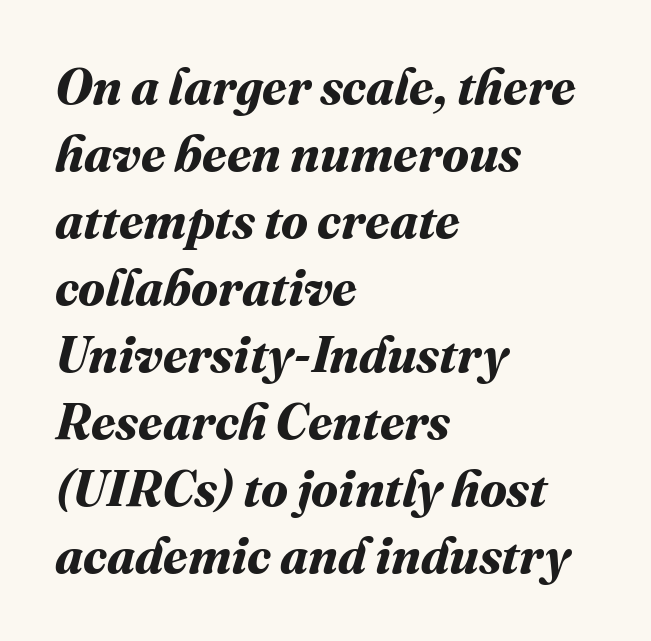
Q: Is the text bold? A: Yes.
Q: Is the text underlined? A: No.
Q: How is the paragraph aligned? A: Left-aligned.
Q: Is the spacing between letters normal or unusually wide? A: Normal.
Q: Is the spacing between lines tight, normal or loose? A: Normal.
Q: Width (condensed, normal, or wide)? A: Normal.
Q: Stroke contrast? A: Medium.
Q: x-height? A: Medium.
Q: Monospaced? A: No.
